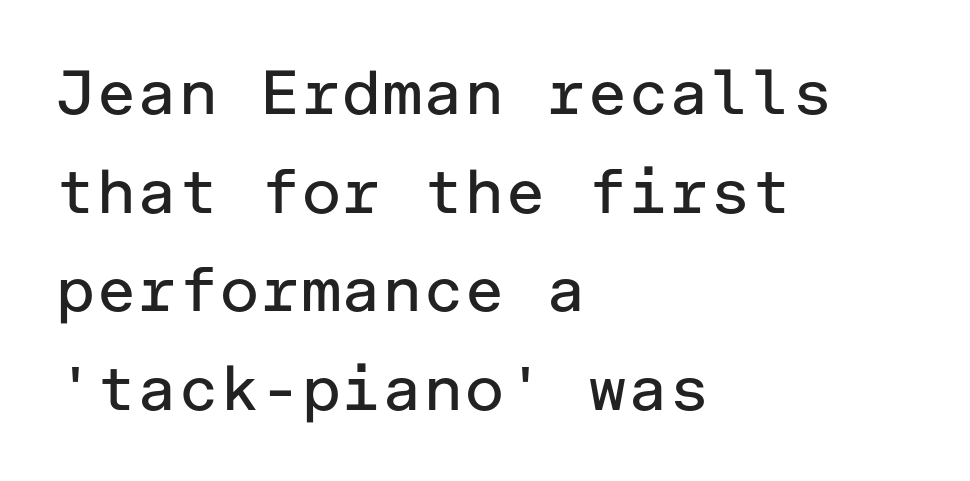
The image shows 62 px regular-weight sans-serif type, upright; set left-aligned, normal line spacing (1.59x), normal letter spacing, not underlined; low stroke contrast and a medium x-height.
